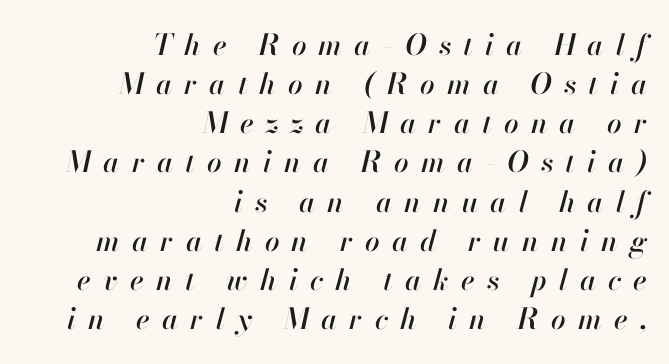
The rag falls on the left side of this text block. Think of a printed novel: that variable character pitch is what you see here. The rendering uses a moderate line-height, typical for paragraphs. The passage shown leans; its letterforms are oblique.
